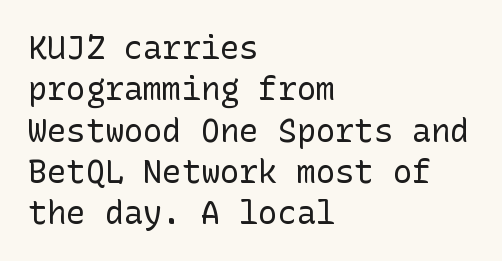
Is the type heavy? It reads as light-to-regular instead. The passage is arranged the way most books set body copy — flush left. Nothing unusual about the tracking: characters are spaced as the font intends. Honestly, the row spacing looks completely unremarkable. The letters stand straight up with perfectly vertical stems.
